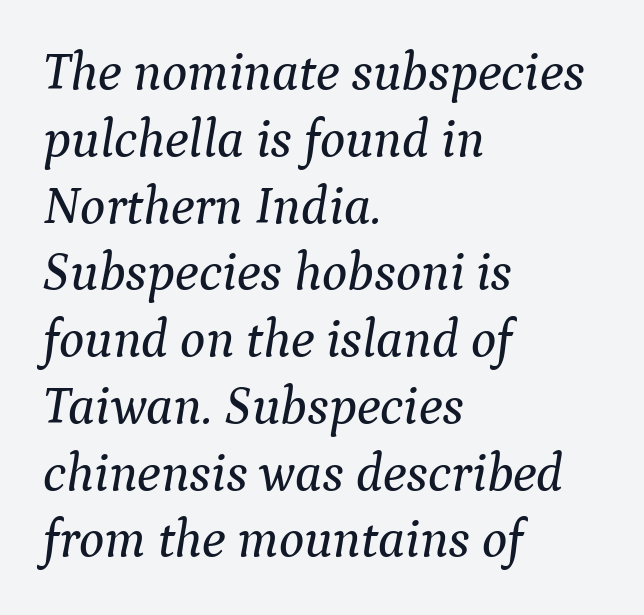
The image shows 53 px serif type, italic (leaning right); set left-aligned, normal line spacing (1.26x), normal letter spacing, not underlined; medium stroke contrast and a medium x-height.
